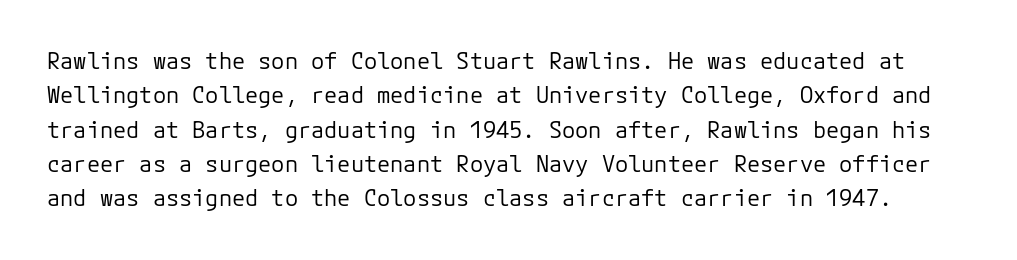
When letters stand straight like this, we call the style roman or upright. Compared with typical body copy, the letter spacing here is the same. The words here are not underlined. No letter is thick-stroked: the sample isn't bold.
